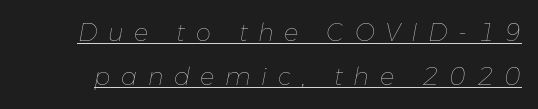
{"italic": "yes", "lean": "right", "slant_degrees": 11, "bold": "no", "underline": "yes", "line_spacing_ratio": 1.83, "letter_spacing": "wide", "letter_spacing_em": 0.44, "glyph_px": 24}
